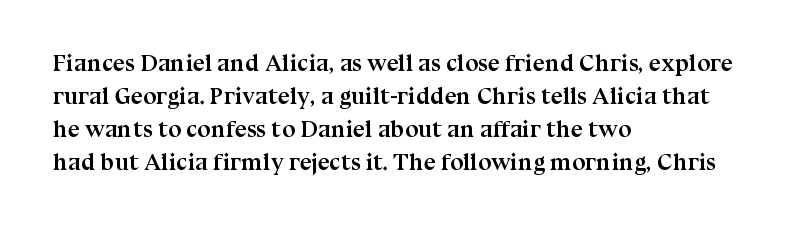
The tracking reads as untouched default to a designer's eye. Check the space under the baseline: it is left empty. The letters stand straight up with perfectly vertical stems. Each line starts at the same left margin while the right side varies. Weight check: bold — yes, fully. These lines sit exactly where default settings would place them.
